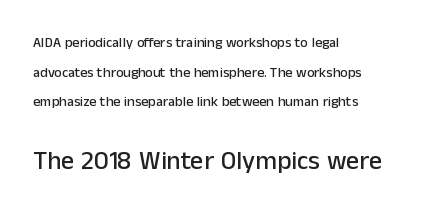
Q: Is the text italic (slanted)? A: No, it is upright.
Q: Is the text underlined? A: No.
Q: How is the paragraph aligned? A: Left-aligned.
Q: Is the spacing between letters normal or unusually wide? A: Normal.
Q: Is the spacing between lines tight, normal or loose? A: Loose.
Q: Which block of text is set in a larger size, the first (top) or the second (bottom)? A: The second (bottom) one.
